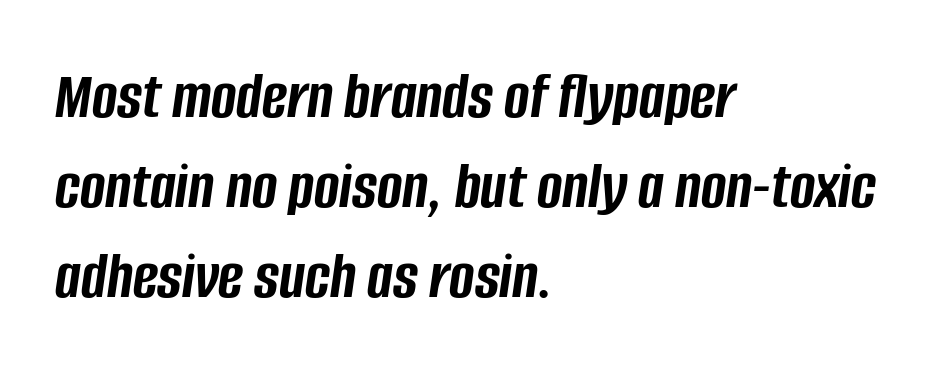
Q: Is the text bold? A: Yes.
Q: Is the text italic (slanted)? A: Yes, it leans right by about 8 degrees.
Q: Is the text underlined? A: No.
Q: How is the paragraph aligned? A: Left-aligned.
Q: Is the spacing between letters normal or unusually wide? A: Normal.
Q: Is the spacing between lines tight, normal or loose? A: Normal.
Q: Width (condensed, normal, or wide)? A: Condensed.
Q: Stroke contrast? A: Low.
Q: x-height? A: Large.
Q: Monospaced? A: No.
